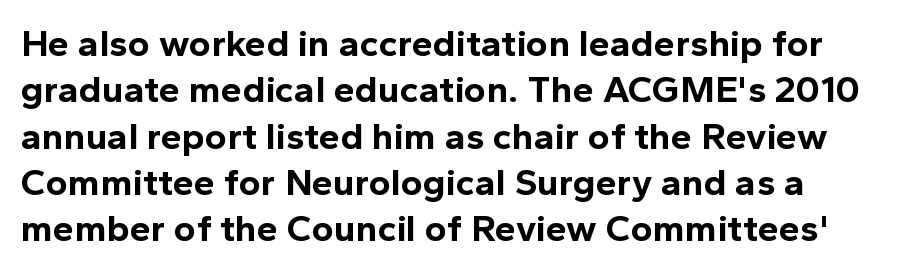
{"serif": "no", "italic": "no", "bold": "yes", "weight": "bold", "width": "normal", "x_height": "medium", "monospaced": "no", "underline": "no", "align": "left", "line_spacing_ratio": 1.22, "letter_spacing": "normal", "letter_spacing_em": 0.0, "glyph_px": 38}
